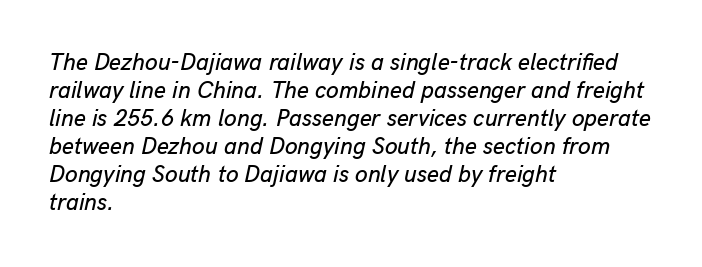
Q: Is the text italic (slanted)? A: Yes, it leans right by about 13 degrees.
Q: Is the text underlined? A: No.
Q: How is the paragraph aligned? A: Left-aligned.
Q: Is the spacing between letters normal or unusually wide? A: Normal.
